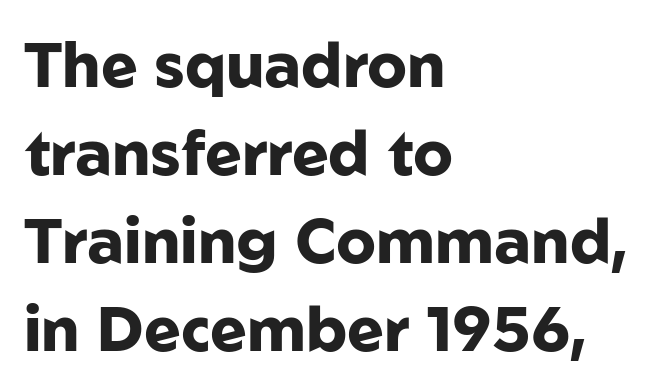
Q: Is the text bold? A: Yes.
Q: Is the text italic (slanted)? A: No, it is upright.
Q: Is the typeface a serif or a sans-serif typeface? A: Sans-serif.
Q: Is the text underlined? A: No.
Q: How is the paragraph aligned? A: Left-aligned.
Q: Is the spacing between letters normal or unusually wide? A: Normal.
Q: Is the spacing between lines tight, normal or loose? A: Normal.
Q: Width (condensed, normal, or wide)? A: Normal.
Q: Stroke contrast? A: Low.
Q: x-height? A: Medium.
Q: Monospaced? A: No.
